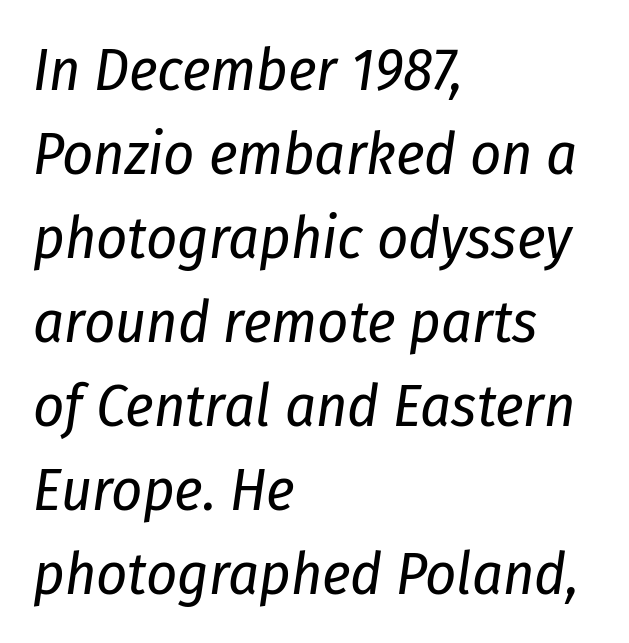
There's an unmistakable incline to the writing here. Each new line begins a customary step beneath the previous one. This sample has the flowing, uneven cadence of proportional lettering. Tracking here is standard; glyphs follow each other at the usual distance. The space directly below the letters is spotless. Summary of weight: not heavy and not bold.
